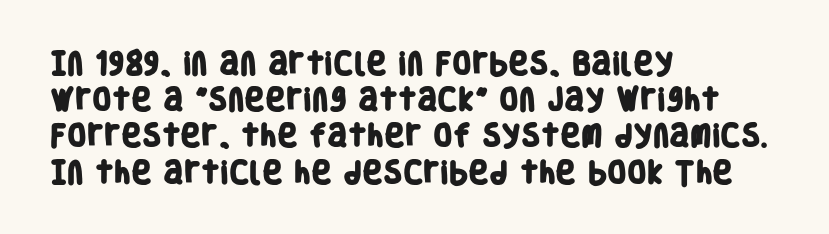
{"bold": "yes", "underline": "no", "align": "left", "line_spacing": "normal", "line_spacing_ratio": 1.45, "letter_spacing": "normal", "letter_spacing_em": 0.0, "glyph_px": 25}
